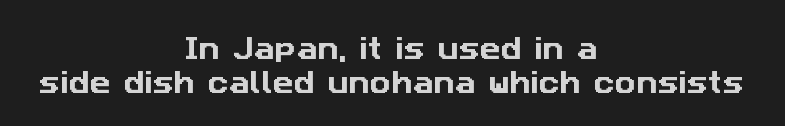
Q: Is the text underlined? A: No.
Q: How is the paragraph aligned? A: Centered.
Q: Is the spacing between letters normal or unusually wide? A: Normal.
Q: Is the spacing between lines tight, normal or loose? A: Normal.
